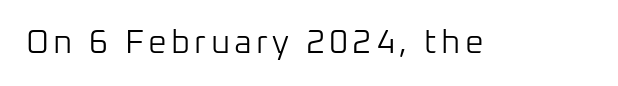
{"serif": "no", "italic": "no", "bold": "no", "weight": "light", "width": "normal", "stroke_contrast": "low", "x_height": "medium", "monospaced": "no", "underline": "no", "glyph_px": 33}
